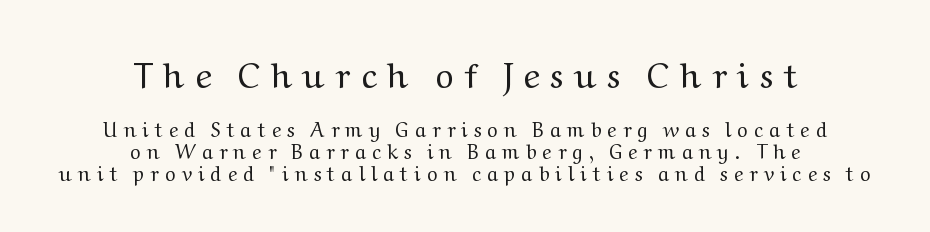
Q: Is the text bold? A: No.
Q: Is the text italic (slanted)? A: No, it is upright.
Q: Is the typeface a serif or a sans-serif typeface? A: Serif.
Q: Is the text underlined? A: No.
Q: How is the paragraph aligned? A: Centered.
Q: Is the spacing between letters normal or unusually wide? A: Unusually wide.
Q: Is the spacing between lines tight, normal or loose? A: Tight.
Q: Which block of text is set in a larger size, the first (top) or the second (bottom)? A: The first (top) one.
Q: Width (condensed, normal, or wide)? A: Wide.
Q: Stroke contrast? A: Medium.
Q: x-height? A: Medium.
Q: Monospaced? A: No.
